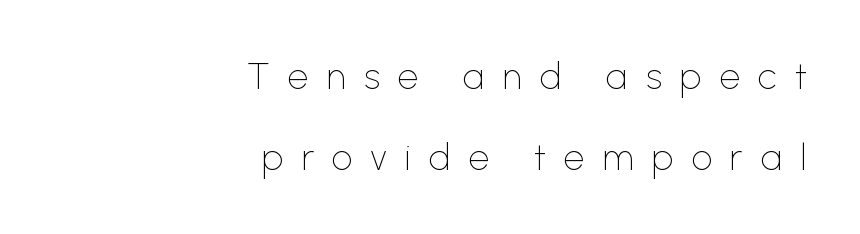
The rendering inserts visible extra space after every character. The lines in this sample share a right terminus and differ only in where they begin. The letterforms sit at book weight or below. Posture: straight, roman, zero tilt. Is this a fixed-width face? No — the glyphs have proportional, varying widths. To sum up the face: it is a sans, with no serifs.
